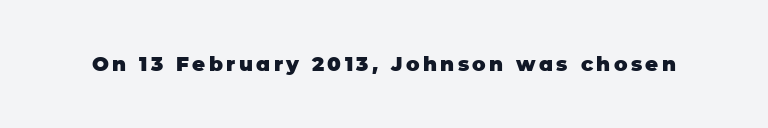
Q: Is the text bold? A: Yes.
Q: Is the text italic (slanted)? A: No, it is upright.
Q: Is the text underlined? A: No.
